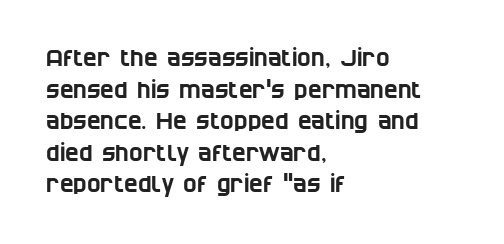
Q: Is the text underlined? A: No.
Q: How is the paragraph aligned? A: Left-aligned.
Q: Is the spacing between letters normal or unusually wide? A: Normal.
Q: Is the spacing between lines tight, normal or loose? A: Normal.
